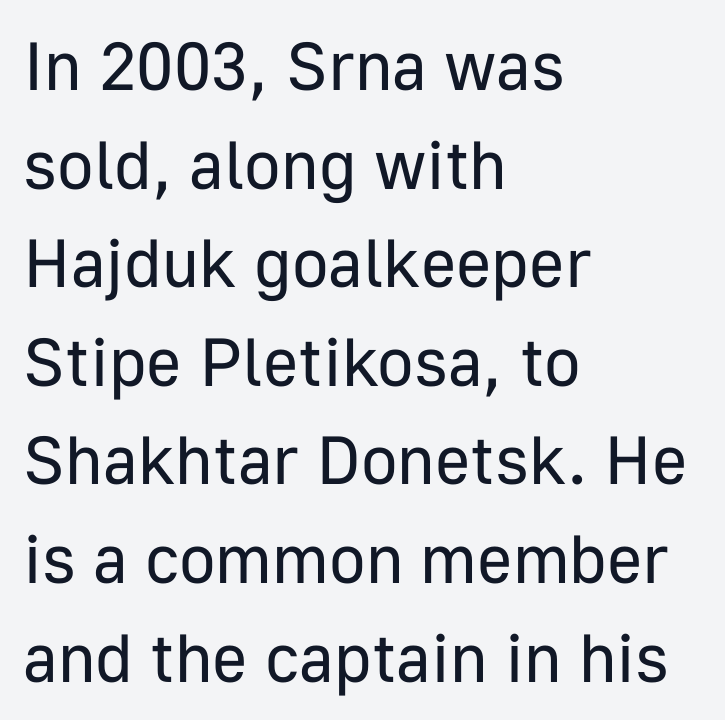
Q: Is the text bold? A: No.
Q: Is the text italic (slanted)? A: No, it is upright.
Q: Is the typeface a serif or a sans-serif typeface? A: Sans-serif.
Q: Is the text underlined? A: No.
Q: How is the paragraph aligned? A: Left-aligned.
Q: Is the spacing between letters normal or unusually wide? A: Normal.
Q: Is the spacing between lines tight, normal or loose? A: Normal.
Q: Width (condensed, normal, or wide)? A: Normal.
Q: Stroke contrast? A: Low.
Q: x-height? A: Medium.
Q: Monospaced? A: No.
